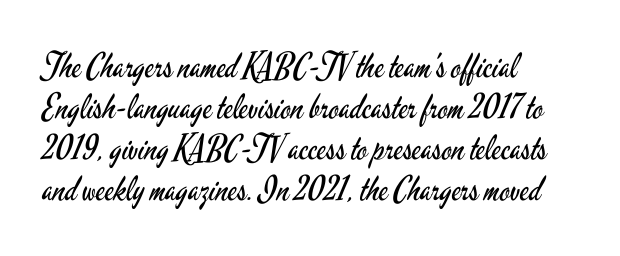
No chunkiness to these letters — they're not bold. The font family rendered here belongs to the sans-serif group. The letters advance in unequal steps, a hallmark of proportional type. The glyphs are unaccompanied by any horizontal stroke below them.
